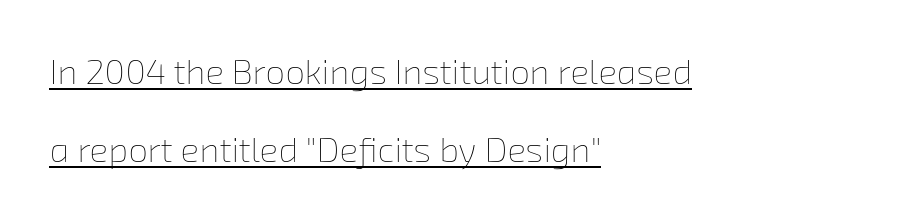
In designer terms, the underline attribute is active on this setting. Compared with typical paragraphs, the rows here are farther apart. Glyph-to-glyph distance matches everyday printed text. This sample is left-justified, so line endings fall wherever the words run out.
